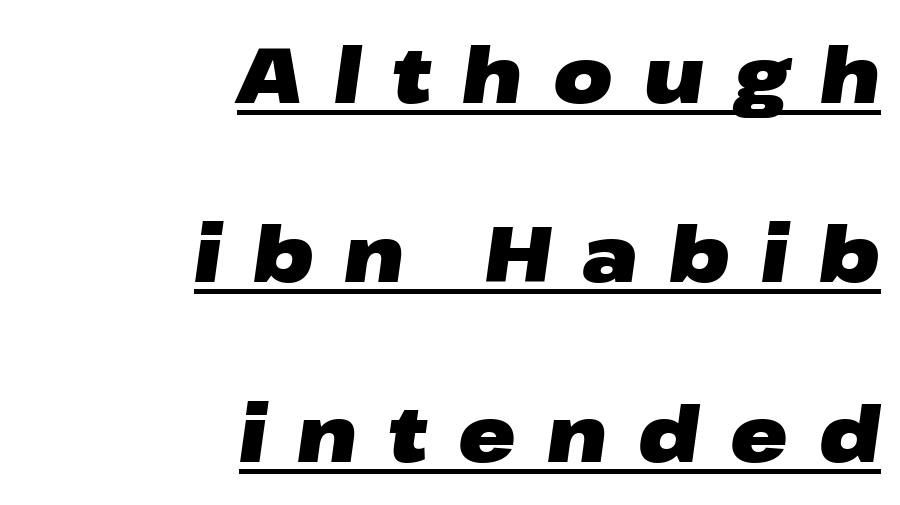
Q: Is the text bold? A: Yes.
Q: Is the text italic (slanted)? A: Yes, it leans right by about 8 degrees.
Q: Is the text underlined? A: Yes.
Q: How is the paragraph aligned? A: Right-aligned.
Q: Is the spacing between letters normal or unusually wide? A: Unusually wide.
Q: Is the spacing between lines tight, normal or loose? A: Loose.
Q: Width (condensed, normal, or wide)? A: Wide.
Q: Stroke contrast? A: Low.
Q: x-height? A: Medium.
Q: Monospaced? A: No.
